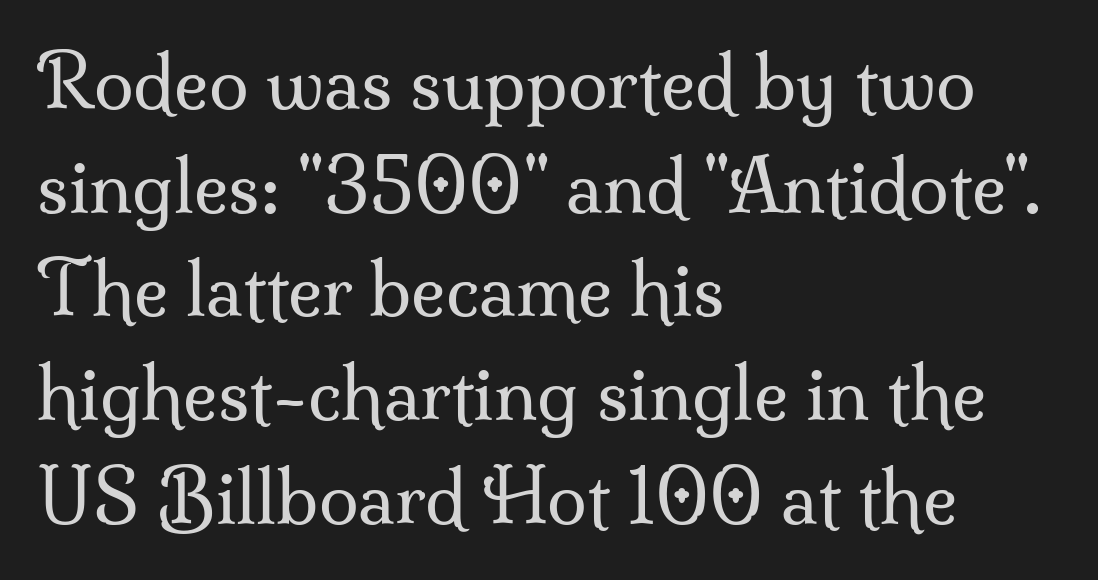
{"serif": "yes", "italic": "no", "bold": "no", "weight": "regular", "width": "normal", "stroke_contrast": "medium", "x_height": "small", "monospaced": "no", "underline": "no", "align": "left", "line_spacing": "normal", "line_spacing_ratio": 1.44, "letter_spacing": "normal", "letter_spacing_em": 0.0, "glyph_px": 72}
